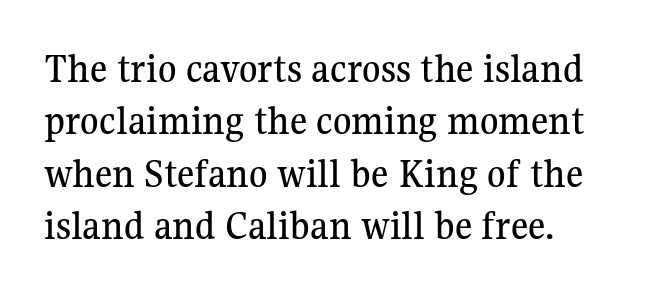
{"serif": "yes", "italic": "no", "width": "normal", "stroke_contrast": "medium", "x_height": "medium", "monospaced": "no", "underline": "no", "line_spacing": "normal", "line_spacing_ratio": 1.25, "letter_spacing": "normal", "letter_spacing_em": 0.0, "glyph_px": 42}
